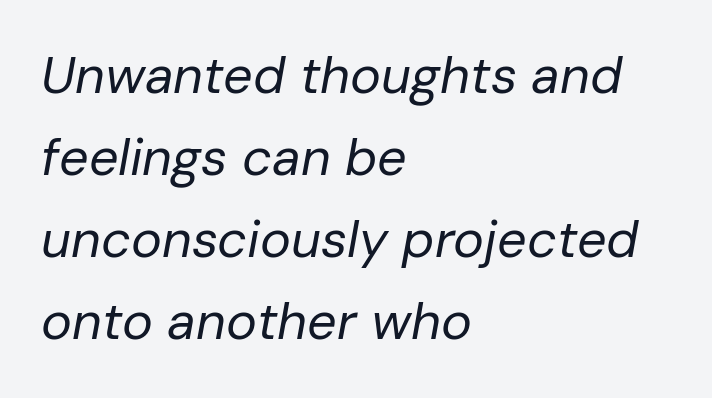
{"italic": "yes", "lean": "right", "slant_degrees": 10, "bold": "no", "weight": "regular", "width": "normal", "stroke_contrast": "low", "x_height": "medium", "monospaced": "no", "underline": "no", "align": "left", "line_spacing": "normal", "line_spacing_ratio": 1.58, "letter_spacing": "normal", "letter_spacing_em": 0.0, "glyph_px": 52}
